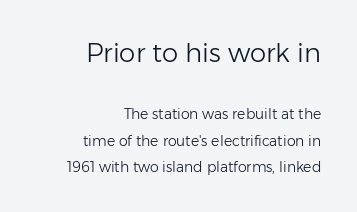
The lettering holds an erect, upright posture throughout. Unmarked baselines from the first word to the last. Which chunk is bigger? The first one — the top block dwarfs the bottom. A typesetter would call this zero additional tracking.
